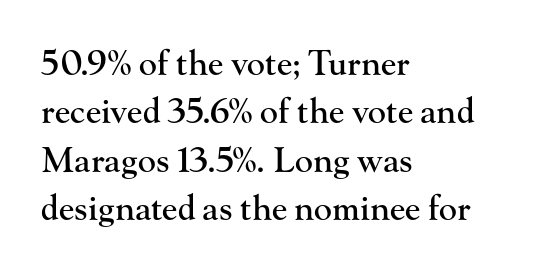
The image shows 34 px serif type, upright; set left-aligned, normal line spacing (1.42x), normal letter spacing, not underlined; high stroke contrast and a small x-height.
